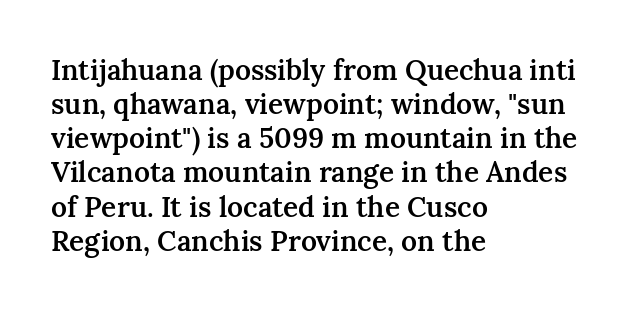
{"serif": "yes", "italic": "no", "bold": "semi", "weight": "semibold", "width": "normal", "stroke_contrast": "medium", "x_height": "medium", "monospaced": "no", "underline": "no", "align": "left", "line_spacing_ratio": 1.22, "letter_spacing": "normal", "letter_spacing_em": 0.0, "glyph_px": 28}
